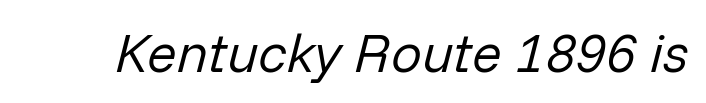
The image shows 55 px regular-weight type, italic (leaning right); set normal letter spacing, not underlined; low stroke contrast and a medium x-height.
